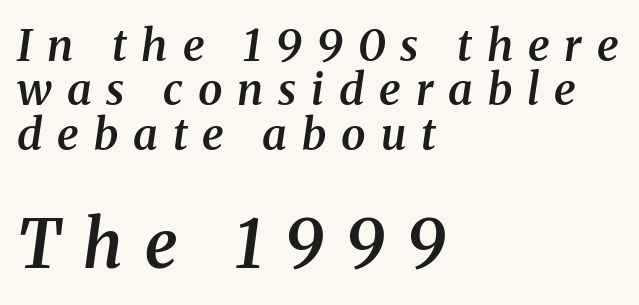
Q: Is the text bold? A: Semi-bold.
Q: Is the text italic (slanted)? A: Yes, it leans right by about 8 degrees.
Q: Is the typeface a serif or a sans-serif typeface? A: Serif.
Q: Is the text underlined? A: No.
Q: How is the paragraph aligned? A: Left-aligned.
Q: Is the spacing between letters normal or unusually wide? A: Unusually wide.
Q: Is the spacing between lines tight, normal or loose? A: Tight.
Q: Which block of text is set in a larger size, the first (top) or the second (bottom)? A: The second (bottom) one.
Q: Width (condensed, normal, or wide)? A: Normal.
Q: Stroke contrast? A: Medium.
Q: x-height? A: Medium.
Q: Monospaced? A: No.
